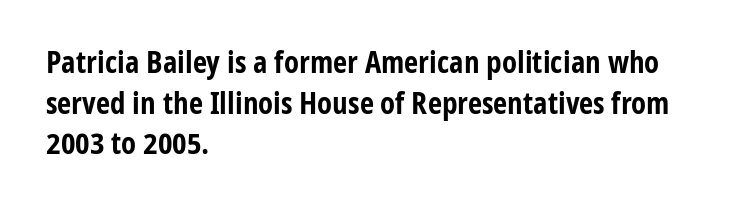
The image shows 31 px bold, condensed sans-serif type, upright; set left-aligned, normal line spacing (1.31x), normal letter spacing, not underlined; low stroke contrast and a medium x-height.
